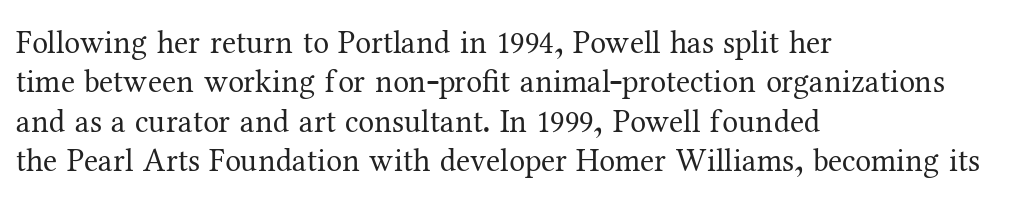
This rendering leaves character spacing at its baseline value. The passage shown is not underscored anywhere. Every character sits straight up, as roman type does. A typesetter would call this proportional, since set widths differ per character.
